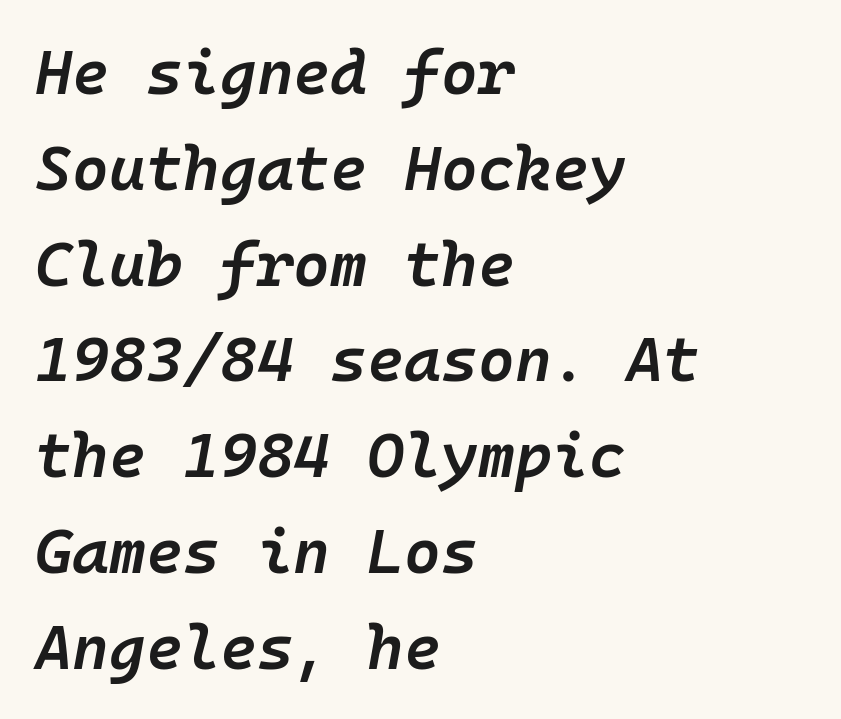
Q: Is the text bold? A: Semi-bold.
Q: Is the text italic (slanted)? A: Yes, it leans right by about 10 degrees.
Q: Is the text underlined? A: No.
Q: How is the paragraph aligned? A: Left-aligned.
Q: Is the spacing between letters normal or unusually wide? A: Normal.
Q: Is the spacing between lines tight, normal or loose? A: Normal.
Q: Width (condensed, normal, or wide)? A: Normal.
Q: Stroke contrast? A: Low.
Q: x-height? A: Medium.
Q: Monospaced? A: Yes.
